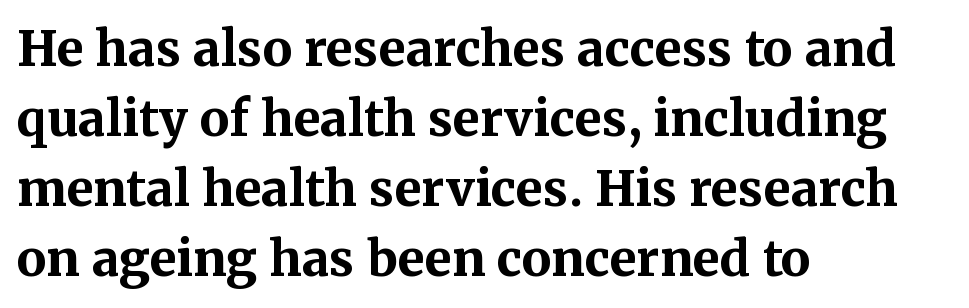
{"serif": "yes", "italic": "no", "bold": "yes", "weight": "bold", "width": "normal", "stroke_contrast": "medium", "x_height": "medium", "monospaced": "no", "underline": "no", "align": "left", "line_spacing": "normal", "line_spacing_ratio": 1.43, "letter_spacing": "normal", "letter_spacing_em": 0.0, "glyph_px": 49}
